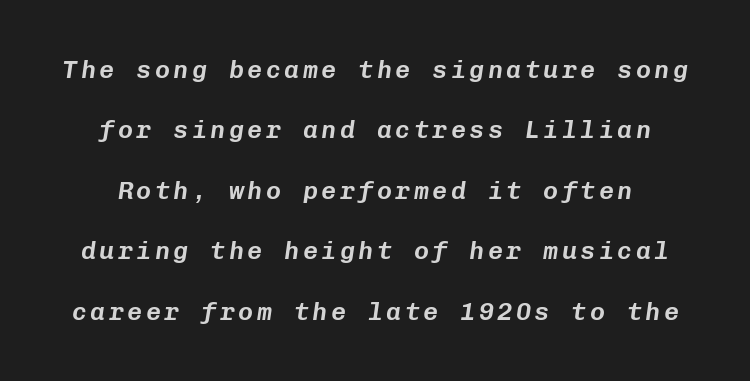
Descenders hang freely into open space. This sample trades compactness for vertical openness between lines. Quick note: italic.
